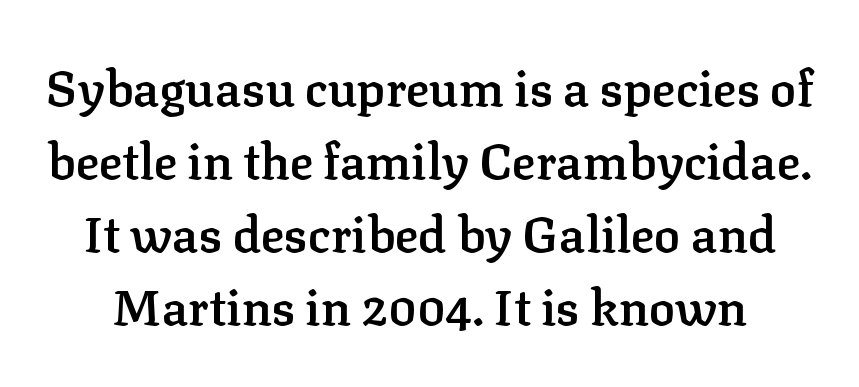
The designer left line spacing at the default. Semibold letterforms, between regular and bold. Examine the stroke ends and you'll spot serifs. Descender tails drop into unmarked territory. What stands out about the letter spacing? Nothing — it is the standard amount. Every stem runs plumb, perpendicular to the baseline.
